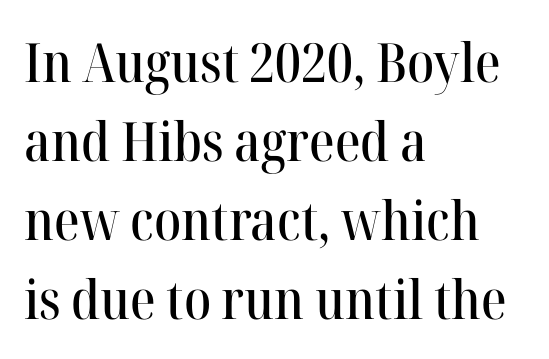
{"serif": "yes", "italic": "no", "width": "normal", "stroke_contrast": "high", "x_height": "medium", "monospaced": "no", "underline": "no", "align": "left", "line_spacing": "normal", "line_spacing_ratio": 1.46, "letter_spacing": "normal", "letter_spacing_em": 0.0, "glyph_px": 54}
